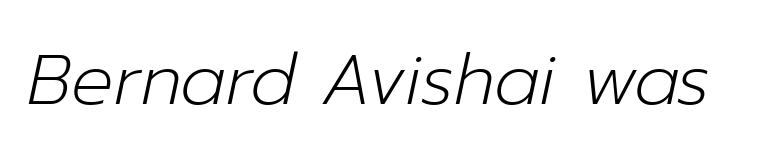
{"italic": "yes", "lean": "right", "slant_degrees": 12, "bold": "no", "weight": "light", "width": "normal", "stroke_contrast": "low", "x_height": "medium", "monospaced": "no", "underline": "no", "letter_spacing": "normal", "letter_spacing_em": 0.0, "glyph_px": 70}
